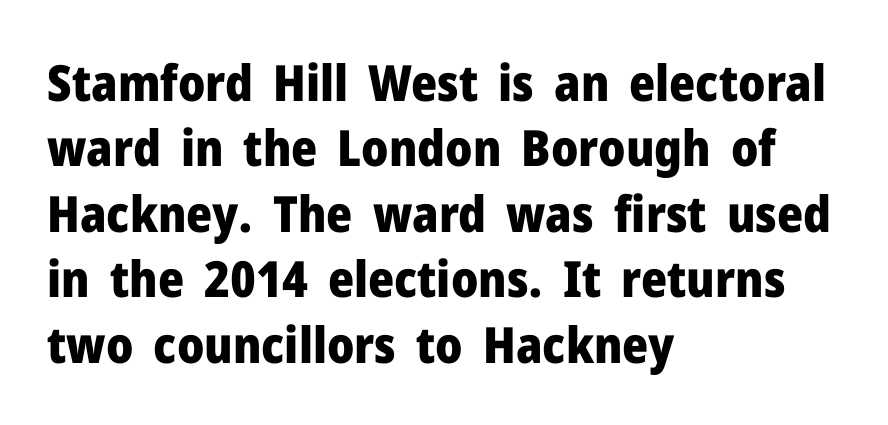
Q: Is the text bold? A: Yes.
Q: Is the text italic (slanted)? A: No, it is upright.
Q: Is the typeface a serif or a sans-serif typeface? A: Sans-serif.
Q: Is the text underlined? A: No.
Q: How is the paragraph aligned? A: Left-aligned.
Q: Is the spacing between letters normal or unusually wide? A: Normal.
Q: Is the spacing between lines tight, normal or loose? A: Normal.
Q: Width (condensed, normal, or wide)? A: Normal.
Q: Stroke contrast? A: Low.
Q: x-height? A: Medium.
Q: Monospaced? A: No.
